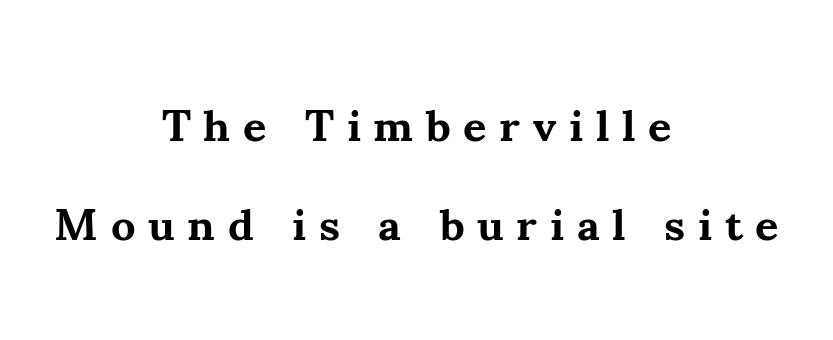
The image shows 45 px bold serif type, upright; set centered, loose line spacing (2.19x), unusually wide letter spacing (+0.28 em), not underlined; medium stroke contrast and a small x-height.
